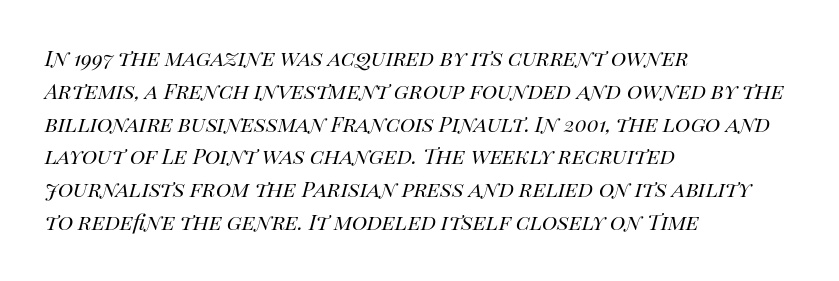
Q: Is the text bold? A: No.
Q: Is the text italic (slanted)? A: Yes, it leans right by about 14 degrees.
Q: Is the text underlined? A: No.
Q: How is the paragraph aligned? A: Left-aligned.
Q: Is the spacing between letters normal or unusually wide? A: Normal.
Q: Is the spacing between lines tight, normal or loose? A: Normal.
